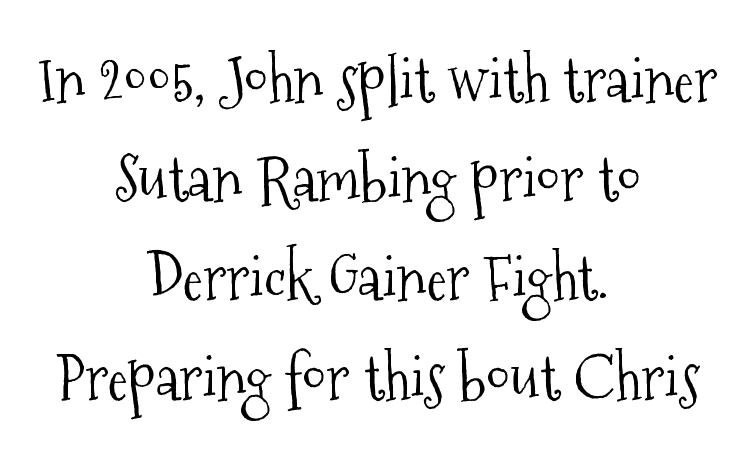
The image shows 62 px light, condensed serif type, upright; set centered, normal line spacing (1.6x), normal letter spacing, not underlined; medium stroke contrast and a medium x-height.
